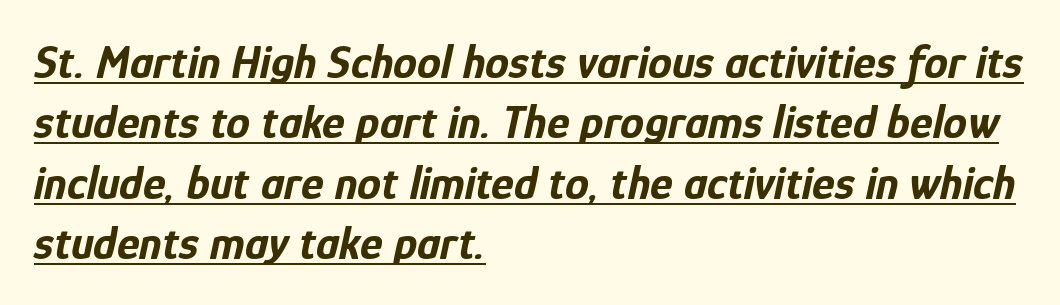
The image shows 48 px bold, condensed type, italic (leaning right); set left-aligned, normal line spacing (1.26x), normal letter spacing, underlined; low stroke contrast and a medium x-height.
